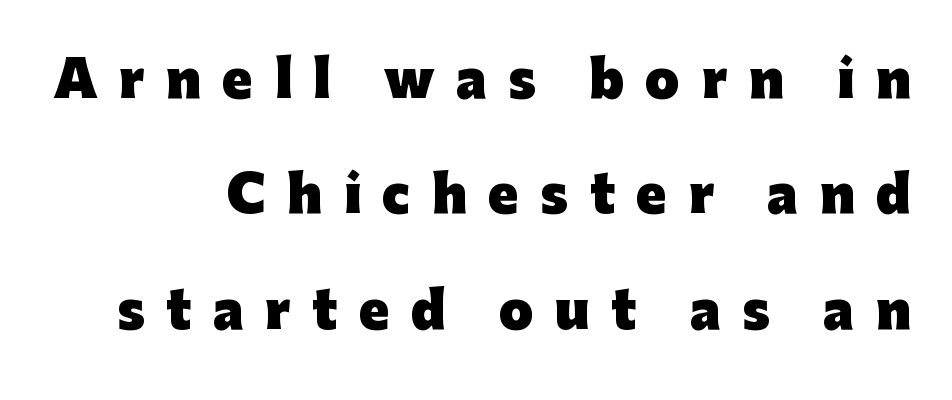
The image shows 50 px heavy sans-serif type, upright; set right-aligned, loose line spacing (2.31x), unusually wide letter spacing (+0.43 em), not underlined; low stroke contrast and a medium x-height.
